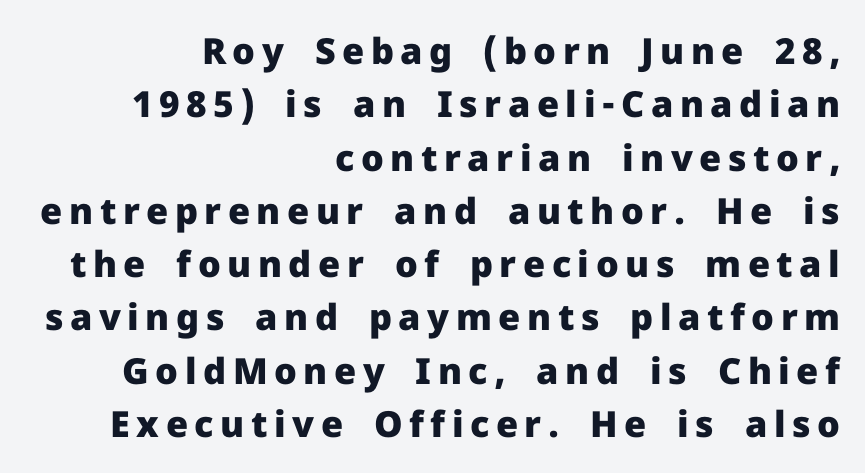
Regarding serifs, this sample does without them. Is the block centered? No — it sits flush against the right margin. The face used here is proportionally spaced, like ordinary book or web type. What weight is shown? A full bold with thick strokes. Decoration check: the copy has no underline. These lines sit exactly where default settings would place them.
